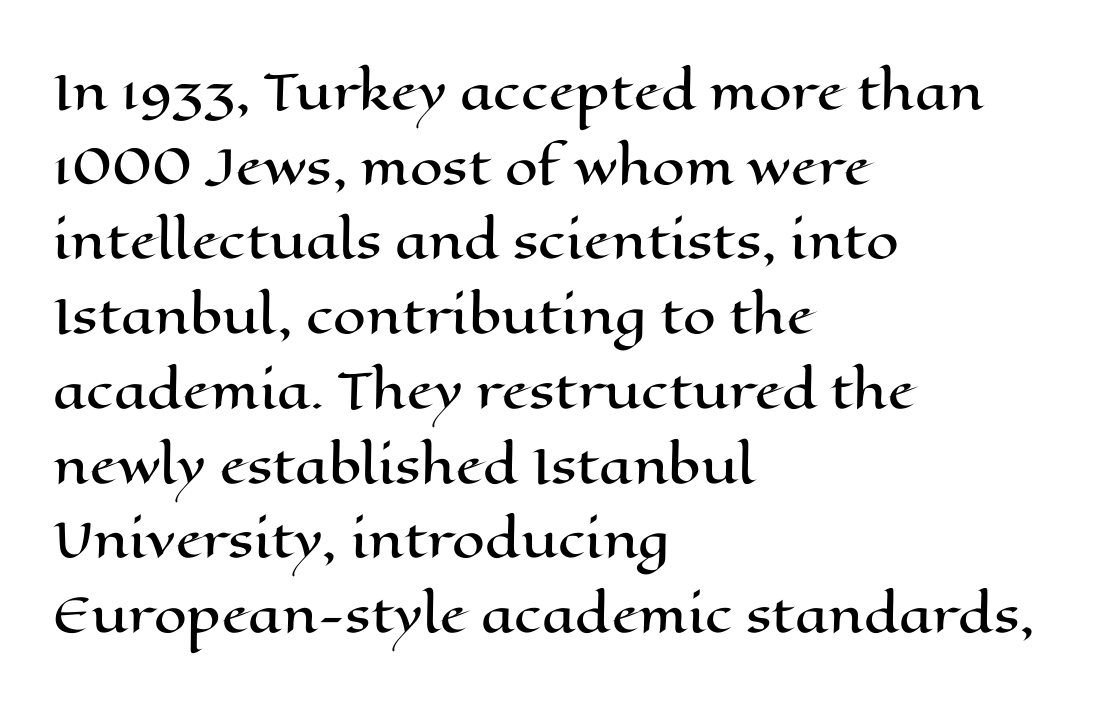
{"italic": "no", "width": "wide", "stroke_contrast": "high", "x_height": "medium", "monospaced": "no", "underline": "no", "align": "left", "line_spacing": "normal", "line_spacing_ratio": 1.59, "letter_spacing": "normal", "letter_spacing_em": 0.0, "glyph_px": 47}
